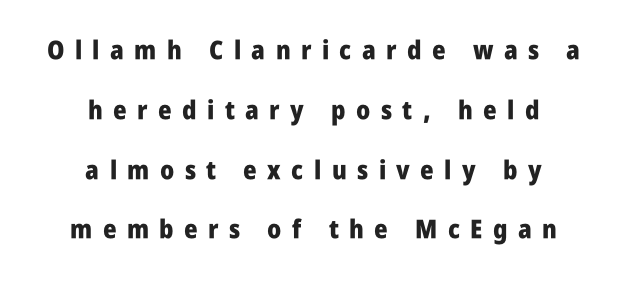
Q: Is the text bold? A: Yes.
Q: Is the text italic (slanted)? A: No, it is upright.
Q: Is the text underlined? A: No.
Q: How is the paragraph aligned? A: Centered.
Q: Is the spacing between letters normal or unusually wide? A: Unusually wide.
Q: Is the spacing between lines tight, normal or loose? A: Loose.
